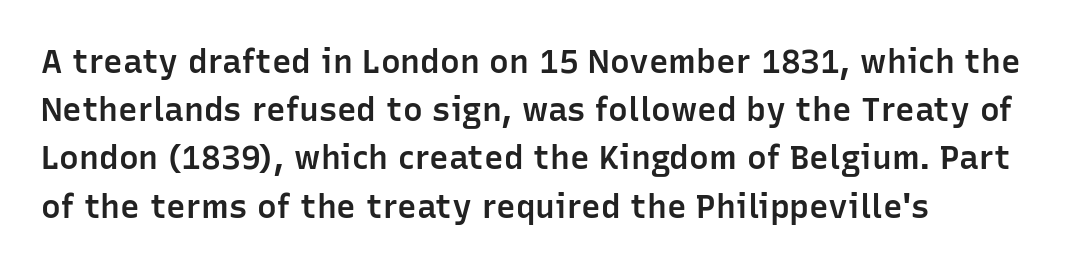
Q: Is the text bold? A: Semi-bold.
Q: Is the text italic (slanted)? A: No, it is upright.
Q: Is the typeface a serif or a sans-serif typeface? A: Sans-serif.
Q: Is the text underlined? A: No.
Q: How is the paragraph aligned? A: Left-aligned.
Q: Is the spacing between letters normal or unusually wide? A: Normal.
Q: Is the spacing between lines tight, normal or loose? A: Normal.
Q: Width (condensed, normal, or wide)? A: Normal.
Q: Stroke contrast? A: Low.
Q: x-height? A: Medium.
Q: Monospaced? A: No.
